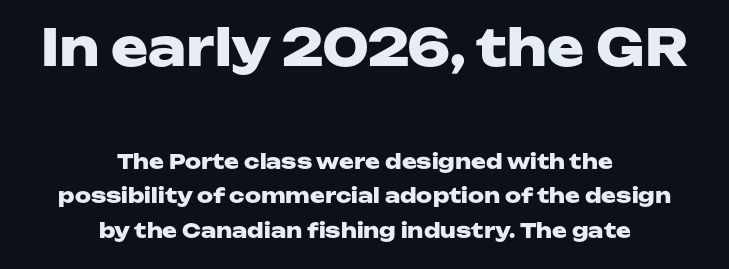
Q: Is the text bold? A: Yes.
Q: Is the text italic (slanted)? A: No, it is upright.
Q: Is the typeface a serif or a sans-serif typeface? A: Sans-serif.
Q: Is the text underlined? A: No.
Q: How is the paragraph aligned? A: Centered.
Q: Is the spacing between letters normal or unusually wide? A: Normal.
Q: Which block of text is set in a larger size, the first (top) or the second (bottom)? A: The first (top) one.
Q: Width (condensed, normal, or wide)? A: Wide.
Q: Stroke contrast? A: Low.
Q: x-height? A: Medium.
Q: Monospaced? A: No.
